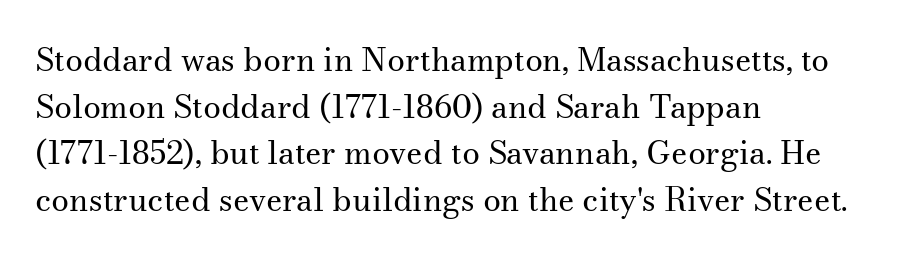
Q: Is the text bold? A: No.
Q: Is the text italic (slanted)? A: No, it is upright.
Q: Is the typeface a serif or a sans-serif typeface? A: Serif.
Q: Is the text underlined? A: No.
Q: How is the paragraph aligned? A: Left-aligned.
Q: Is the spacing between letters normal or unusually wide? A: Normal.
Q: Is the spacing between lines tight, normal or loose? A: Normal.
Q: Width (condensed, normal, or wide)? A: Normal.
Q: Stroke contrast? A: Medium.
Q: x-height? A: Small.
Q: Monospaced? A: No.
